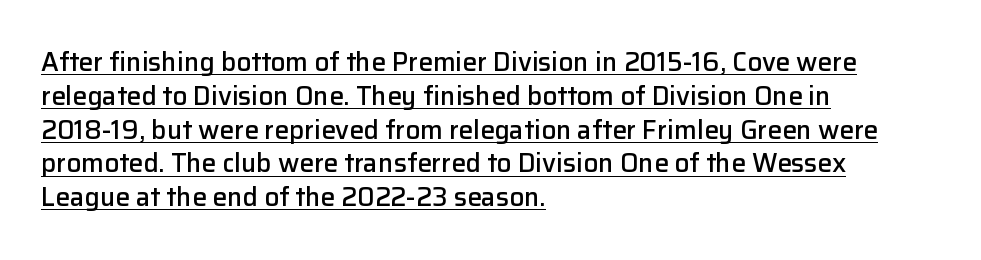
The image shows 26 px text type, upright; set left-aligned, normal line spacing (1.3x), normal letter spacing, underlined.
